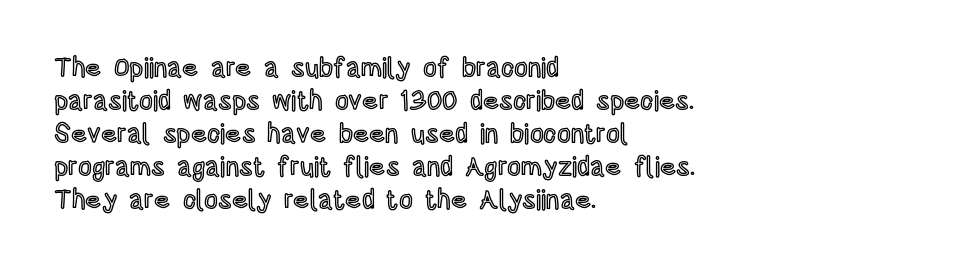
{"italic": "no", "underline": "no", "align": "left", "line_spacing_ratio": 1.22, "letter_spacing": "normal", "letter_spacing_em": 0.0, "glyph_px": 27}
